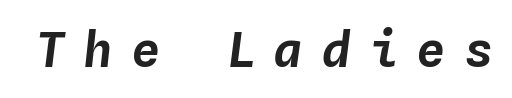
Q: Is the text italic (slanted)? A: Yes, it leans right by about 4 degrees.
Q: Is the text underlined? A: No.
Q: Is the spacing between letters normal or unusually wide? A: Unusually wide.
Q: Width (condensed, normal, or wide)? A: Normal.
Q: Stroke contrast? A: Low.
Q: x-height? A: Medium.
Q: Monospaced? A: Yes.
